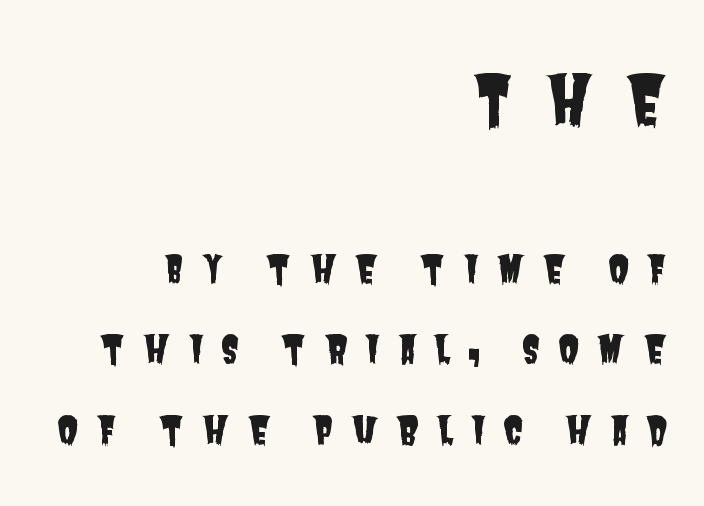
{"serif": "no", "width": "condensed", "stroke_contrast": "low", "x_height": "large", "monospaced": "no", "underline": "no", "align": "right", "line_spacing": "loose", "line_spacing_ratio": 2.12, "letter_spacing": "wide", "letter_spacing_em": 0.46, "larger_block": "first", "size_ratio": 1.76, "glyph_px": 67}
